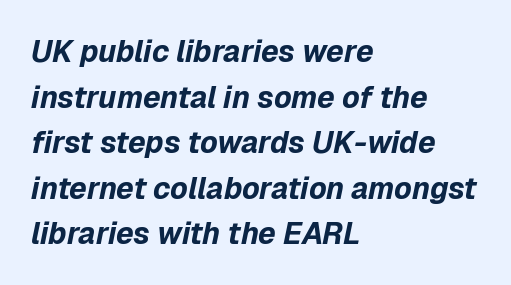
Q: Is the text bold? A: Yes.
Q: Is the text italic (slanted)? A: Yes, it leans right by about 12 degrees.
Q: Is the text underlined? A: No.
Q: How is the paragraph aligned? A: Left-aligned.
Q: Is the spacing between letters normal or unusually wide? A: Normal.
Q: Is the spacing between lines tight, normal or loose? A: Normal.
Q: Width (condensed, normal, or wide)? A: Normal.
Q: Stroke contrast? A: Low.
Q: x-height? A: Medium.
Q: Monospaced? A: No.
